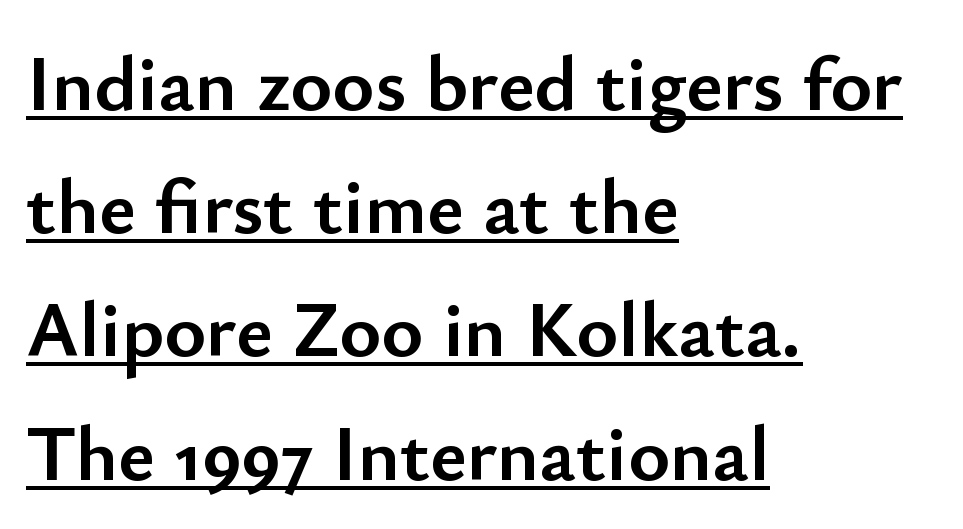
The axis of the letterforms is exactly vertical. Each line starts at the same left margin while the right side varies. A typesetter would call this zero additional tracking. Set as a true bold cut, around the 700 mark. Does the leading feel generous? No, just average.
